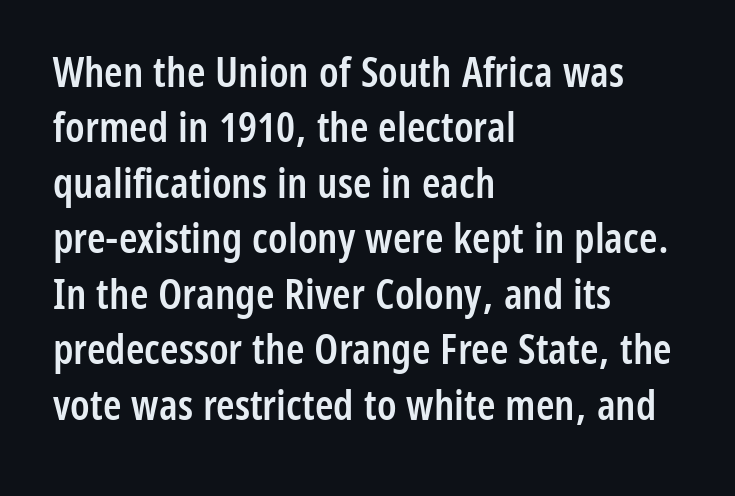
The image shows 42 px semibold, condensed sans-serif type, upright; set left-aligned, normal line spacing (1.32x), normal letter spacing, not underlined; low stroke contrast and a medium x-height.
